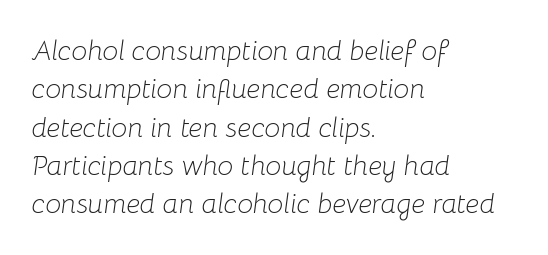
{"italic": "yes", "lean": "right", "slant_degrees": 8, "bold": "no", "weight": "light", "width": "normal", "stroke_contrast": "low", "x_height": "medium", "monospaced": "no", "underline": "no", "align": "left", "line_spacing": "normal", "line_spacing_ratio": 1.37, "letter_spacing": "normal", "letter_spacing_em": 0.0, "glyph_px": 28}
